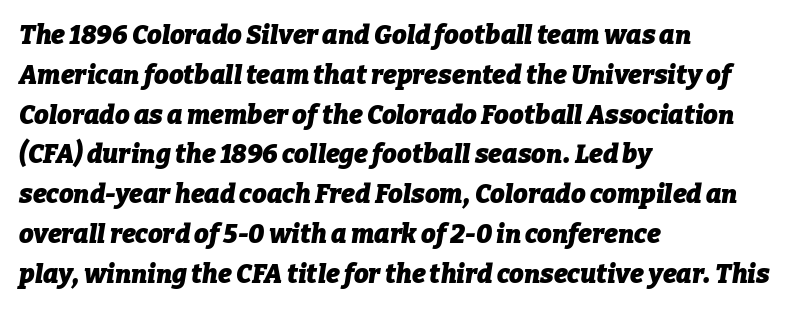
{"italic": "yes", "lean": "right", "slant_degrees": 9, "bold": "yes", "underline": "no", "align": "left", "line_spacing": "normal", "line_spacing_ratio": 1.53, "letter_spacing": "normal", "letter_spacing_em": 0.0, "glyph_px": 26}
